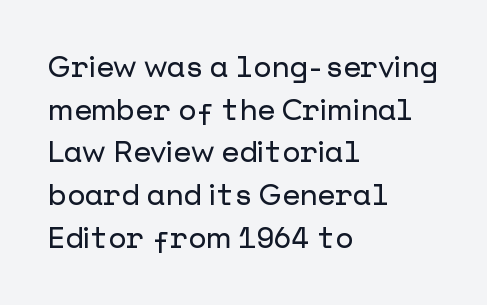
The image shows 29 px sans-serif type, upright; set left-aligned, normal line spacing (1.47x), normal letter spacing, not underlined; low stroke contrast and a medium x-height.
